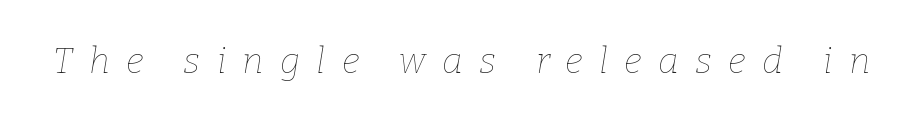
{"italic": "yes", "lean": "right", "slant_degrees": 9, "bold": "no", "weight": "thin", "width": "normal", "stroke_contrast": "low", "x_height": "medium", "monospaced": "no", "underline": "no", "letter_spacing": "wide", "letter_spacing_em": 0.45, "glyph_px": 36}
